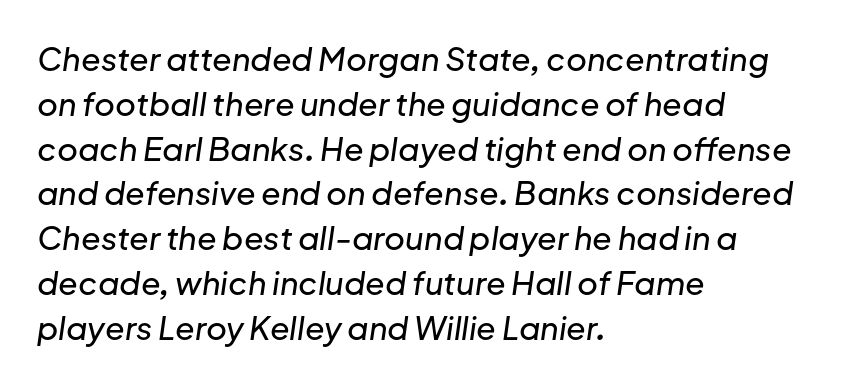
The image shows 32 px text type, italic (leaning right); set left-aligned, normal line spacing (1.4x), normal letter spacing, not underlined; low stroke contrast and a medium x-height.
